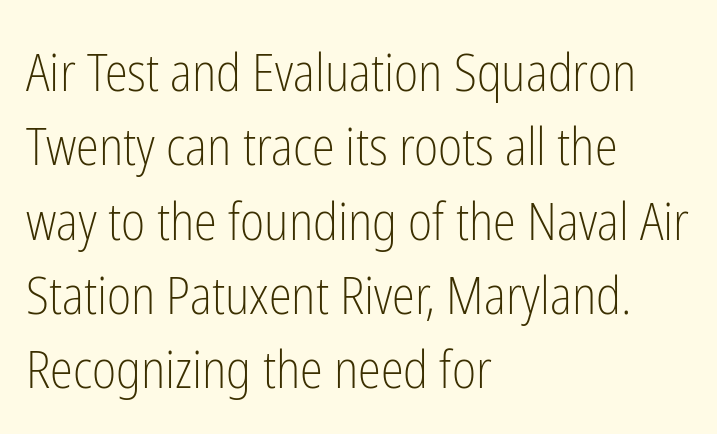
{"serif": "no", "italic": "no", "bold": "no", "weight": "light", "width": "condensed", "stroke_contrast": "low", "x_height": "medium", "monospaced": "no", "underline": "no", "align": "left", "line_spacing": "normal", "line_spacing_ratio": 1.43, "letter_spacing": "normal", "letter_spacing_em": 0.0, "glyph_px": 52}
